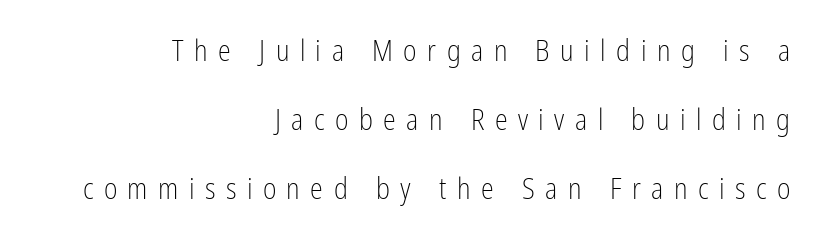
The image shows 29 px light, condensed sans-serif type, upright; set right-aligned, loose line spacing (2.38x), unusually wide letter spacing (+0.36 em), not underlined; low stroke contrast and a medium x-height.
